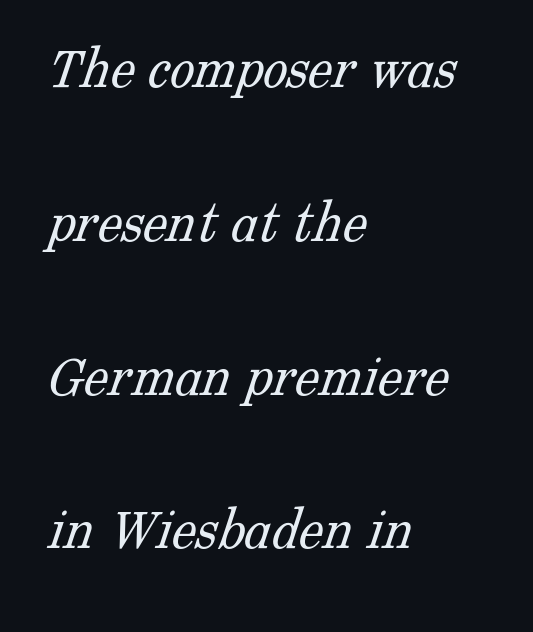
The image shows 62 px light serif type; set left-aligned, loose line spacing (2.48x), normal letter spacing, not underlined; low stroke contrast and a medium x-height.
